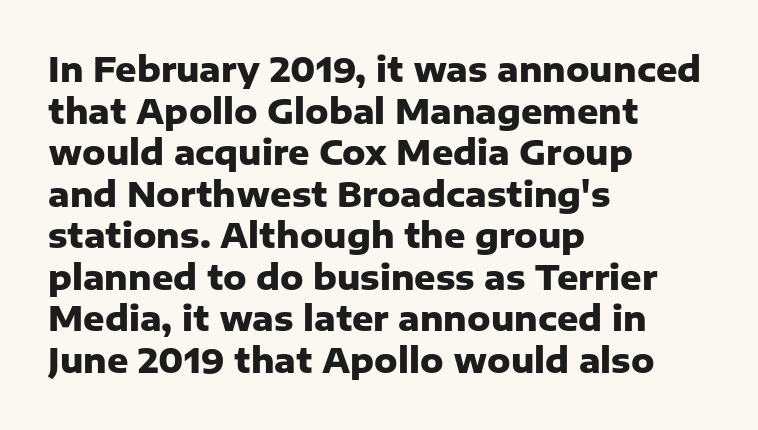
The image shows 33 px heavy sans-serif type, upright; set left-aligned, normal line spacing (1.26x), normal letter spacing, not underlined; low stroke contrast and a medium x-height.
